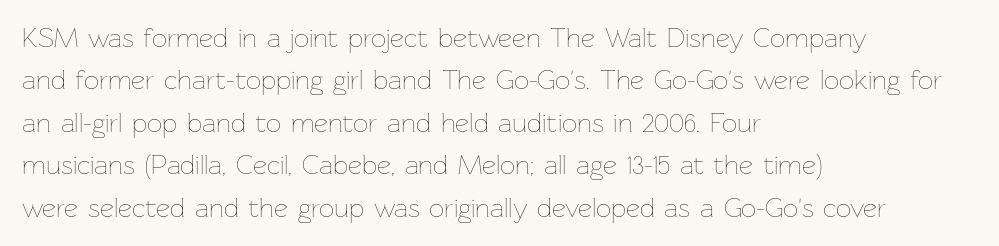
The image shows 27 px text type, upright; set left-aligned, normal line spacing (1.57x), normal letter spacing, not underlined.
